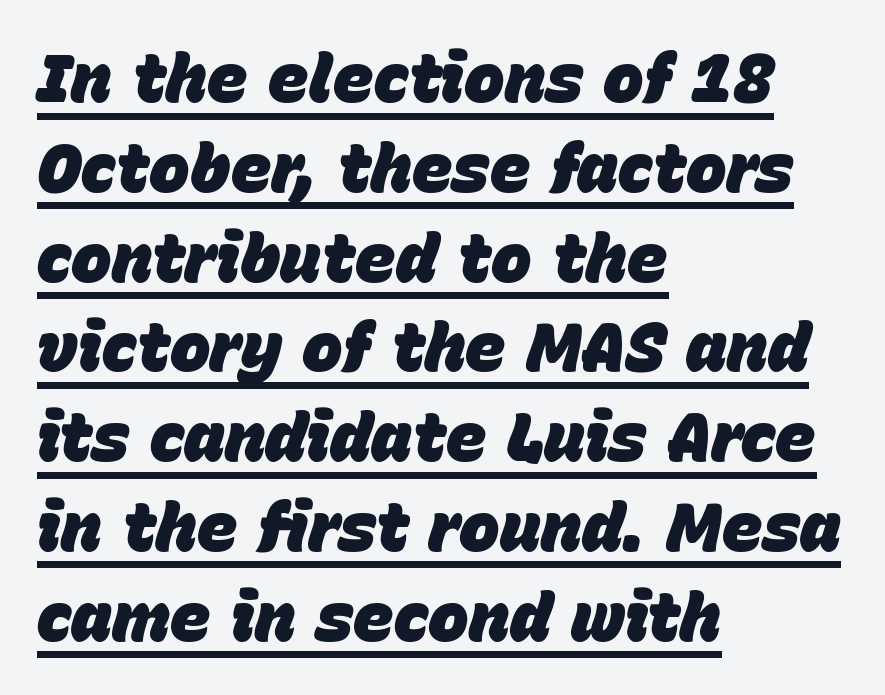
Q: Is the text bold? A: Yes.
Q: Is the text italic (slanted)? A: Yes, it leans right by about 15 degrees.
Q: Is the text underlined? A: Yes.
Q: How is the paragraph aligned? A: Left-aligned.
Q: Is the spacing between letters normal or unusually wide? A: Normal.
Q: Is the spacing between lines tight, normal or loose? A: Normal.
Q: Width (condensed, normal, or wide)? A: Normal.
Q: Stroke contrast? A: Low.
Q: x-height? A: Large.
Q: Monospaced? A: No.
